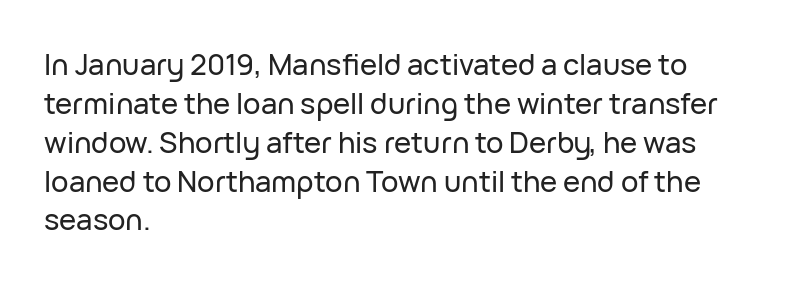
The letters stand upright; this is a roman face. Between one letter and the next there's only the usual sliver of space. Each row of text sits above clean, open space. The glyphs in this specimen are sans serif. The block of text has a typical density, with ordinary space between rows. This sample has the flowing, uneven cadence of proportional lettering.
